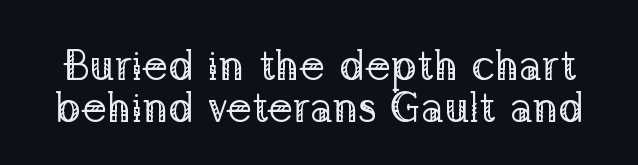
{"serif": "yes", "italic": "no", "bold": "no", "weight": "regular", "width": "normal", "stroke_contrast": "low", "x_height": "medium", "monospaced": "no", "underline": "no", "line_spacing": "tight", "line_spacing_ratio": 0.98, "letter_spacing": "normal", "letter_spacing_em": 0.0, "glyph_px": 43}
